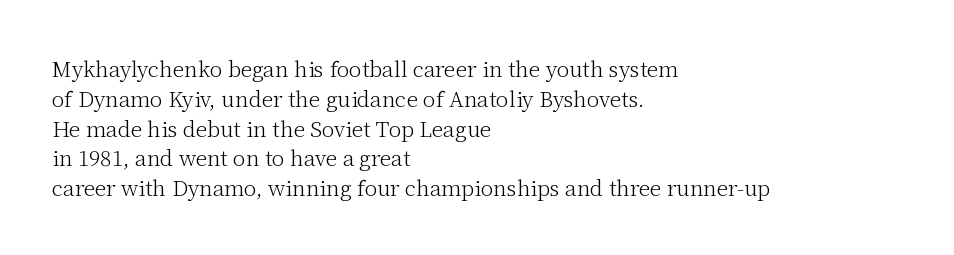
{"italic": "no", "bold": "no", "underline": "no", "align": "left", "line_spacing": "normal", "line_spacing_ratio": 1.42, "letter_spacing": "normal", "letter_spacing_em": 0.0, "glyph_px": 21}
